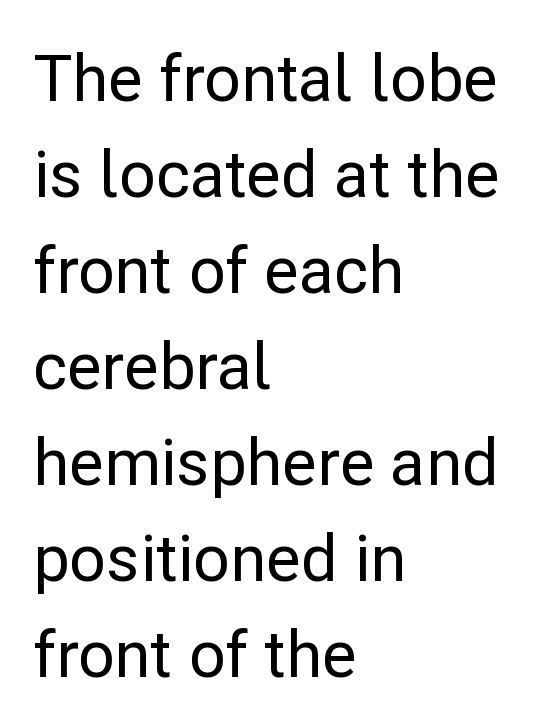
The passage shown is typed in a proportional face where columns would drift. In terms of posture, this sample is upright. Casual observation: everything's shoved over to the left. Successive baselines arrive at the customary interval. Spacing between characters is what you'd get straight out of the box.
